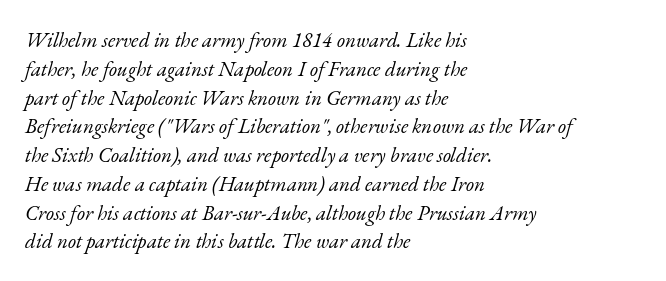
{"italic": "yes", "lean": "right", "slant_degrees": 17, "bold": "no", "underline": "no", "align": "left", "line_spacing": "normal", "line_spacing_ratio": 1.37, "letter_spacing": "normal", "letter_spacing_em": 0.0, "glyph_px": 21}
